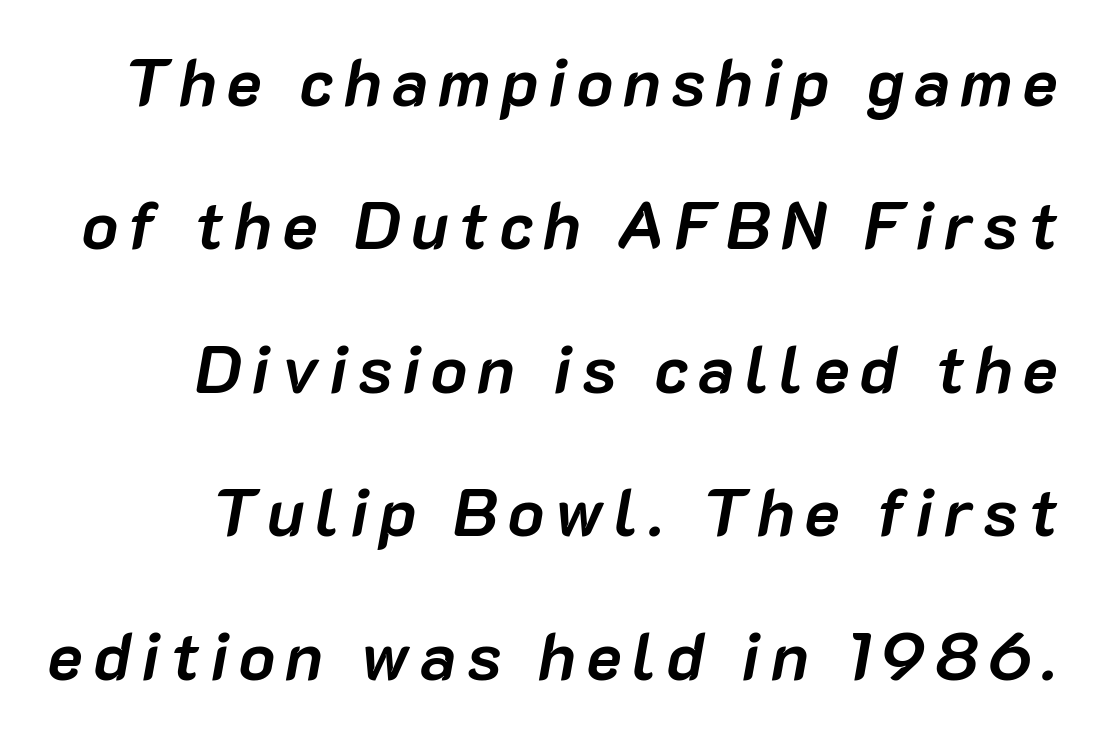
{"italic": "yes", "lean": "right", "slant_degrees": 10, "bold": "yes", "weight": "semibold", "width": "normal", "stroke_contrast": "low", "x_height": "medium", "monospaced": "no", "underline": "no", "align": "right", "line_spacing": "loose", "line_spacing_ratio": 2.14, "glyph_px": 67}
